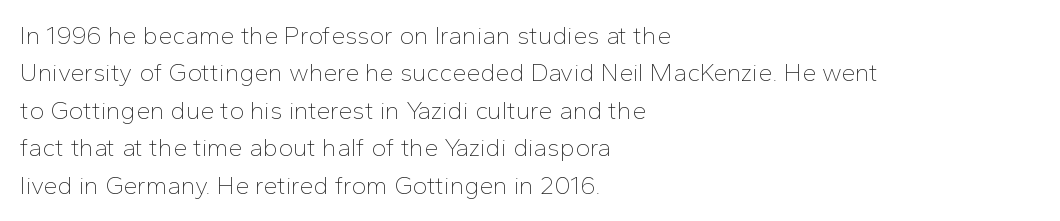
The image shows 25 px text type, upright; set left-aligned, normal line spacing (1.5x), normal letter spacing, not underlined.
